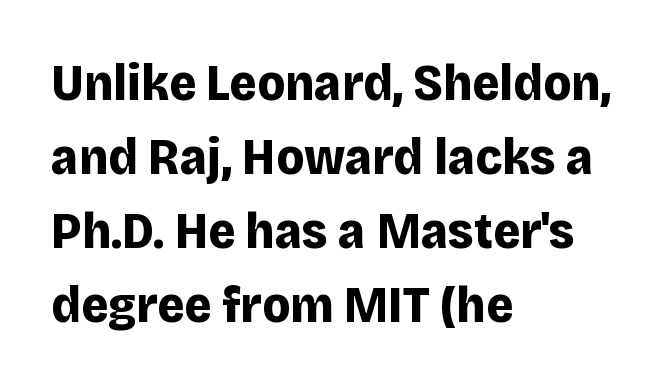
The image shows 52 px bold sans-serif type, upright; set left-aligned, normal line spacing (1.42x), normal letter spacing, not underlined; low stroke contrast and a large x-height.
